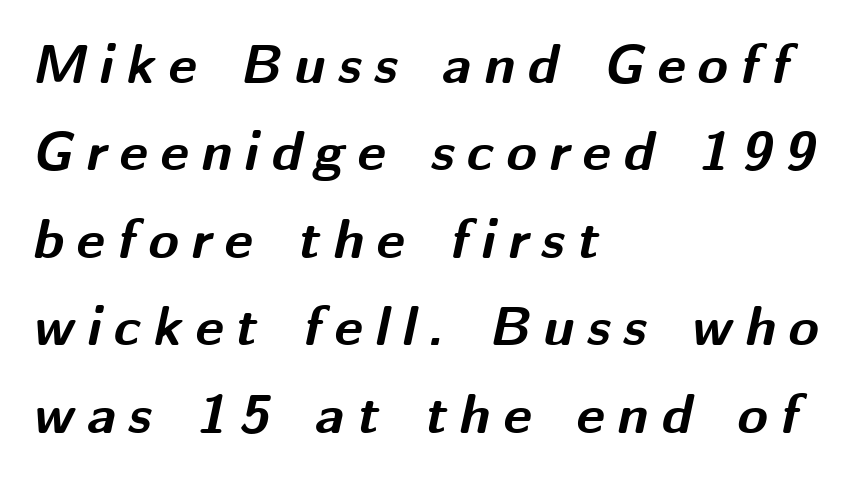
The image shows 55 px bold type, italic (leaning right); set left-aligned, normal line spacing (1.59x), unusually wide letter spacing (+0.23 em), not underlined; medium stroke contrast and a medium x-height.
